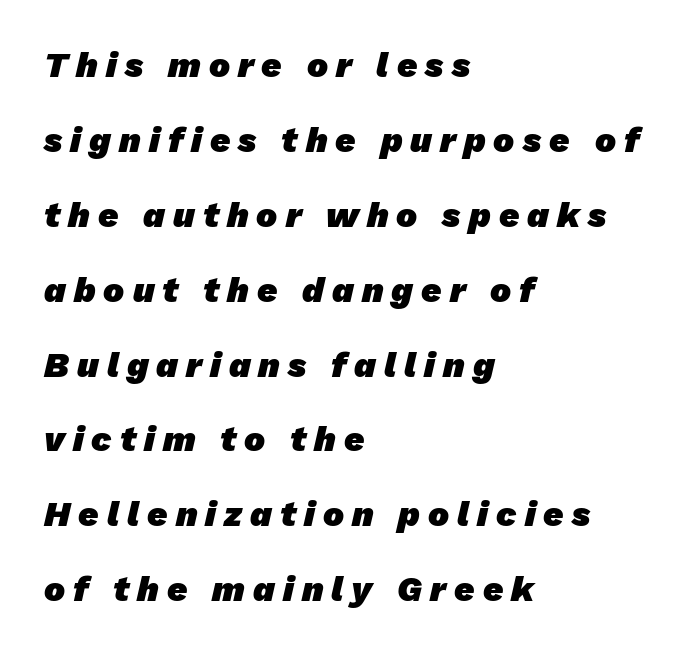
The image shows 35 px heavy sans-serif type; set left-aligned, loose line spacing (2.14x), unusually wide letter spacing (+0.23 em), not underlined; low stroke contrast and a medium x-height.
